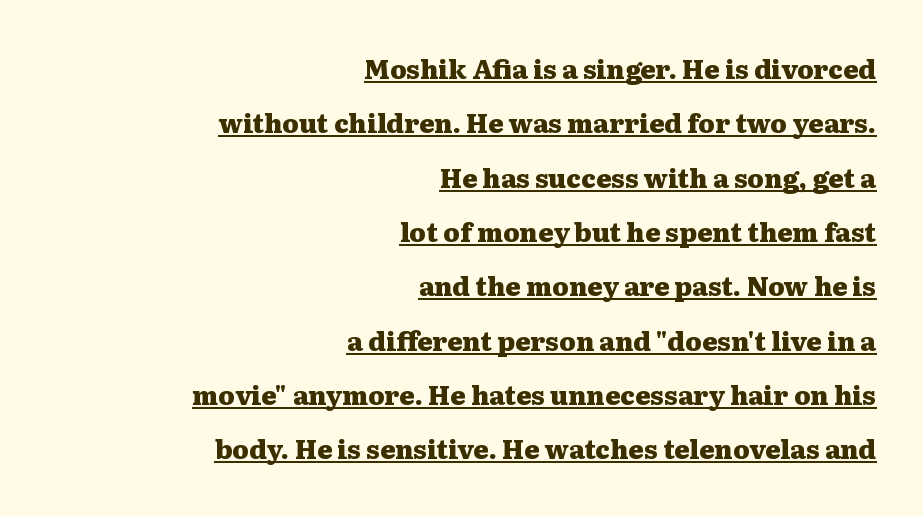
The image shows 26 px bold type, upright; set right-aligned, loose line spacing (2.09x), normal letter spacing, underlined.
